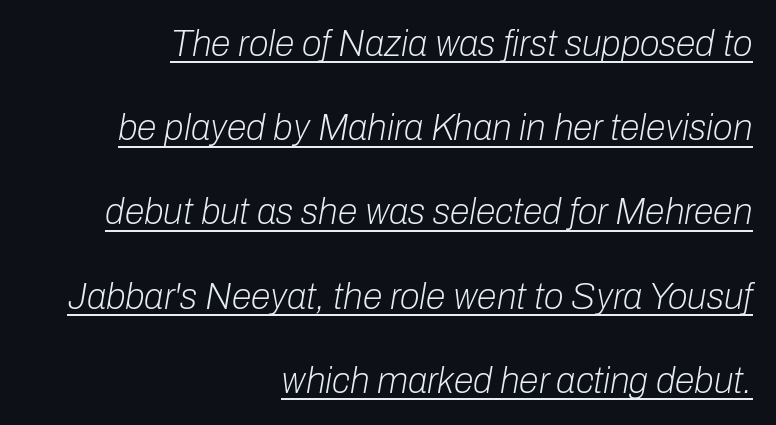
The image shows 36 px light type, italic (leaning right); set right-aligned, loose line spacing (2.34x), normal letter spacing, underlined; low stroke contrast and a medium x-height.
